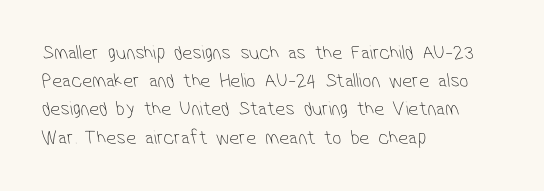
{"bold": "no", "underline": "no", "align": "left", "line_spacing": "normal", "line_spacing_ratio": 1.41, "letter_spacing": "normal", "letter_spacing_em": 0.0, "glyph_px": 20}
